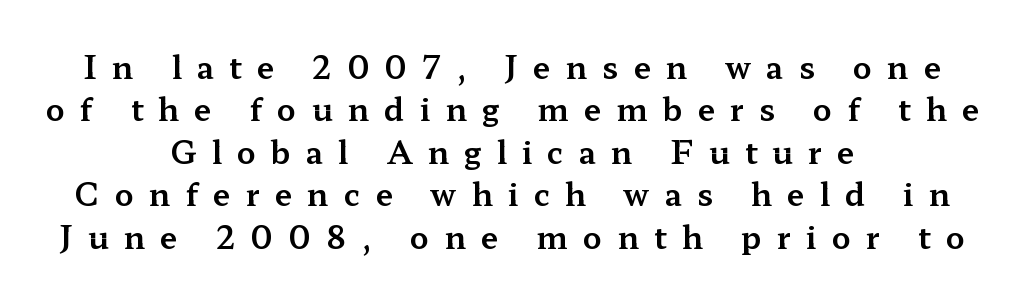
The image shows 31 px wide serif type, upright; set centered, normal line spacing (1.37x), unusually wide letter spacing (+0.49 em), not underlined; medium stroke contrast and a medium x-height.
